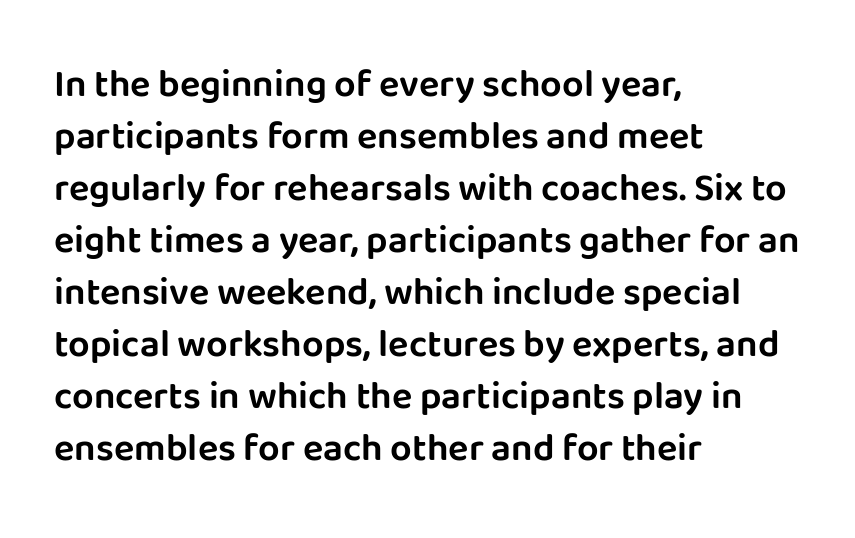
The image shows 38 px sans-serif type, upright; set left-aligned, normal line spacing (1.37x), normal letter spacing, not underlined; low stroke contrast and a large x-height.
